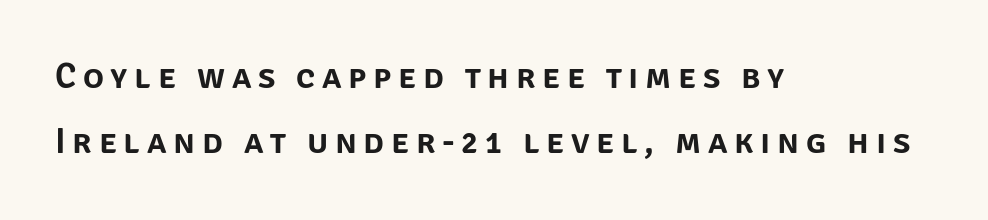
The image shows 35 px sans-serif type, upright; set left-aligned, line spacing 1.87x, not underlined; low stroke contrast and a large x-height.
